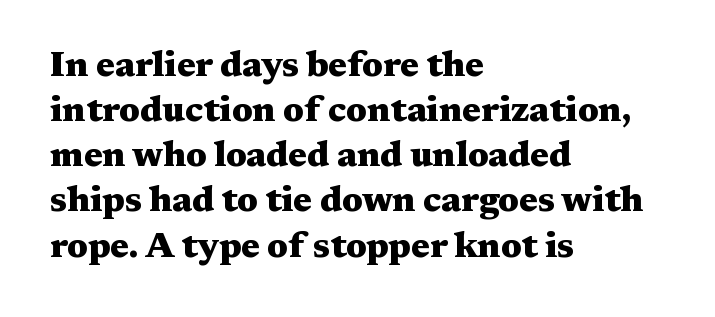
The image shows 35 px heavy, wide serif type, upright; set left-aligned, normal line spacing (1.29x), normal letter spacing, not underlined; medium stroke contrast and a medium x-height.
